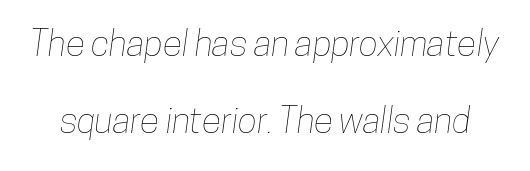
The image shows 36 px condensed type; set loose line spacing (2.13x), normal letter spacing, not underlined; low stroke contrast and a medium x-height.
